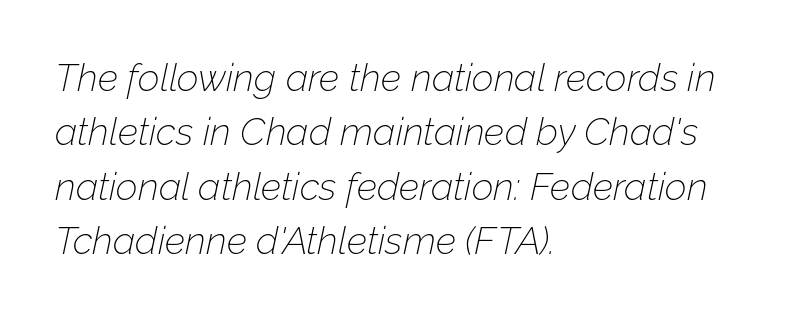
{"italic": "yes", "lean": "right", "slant_degrees": 12, "bold": "no", "weight": "thin", "width": "normal", "stroke_contrast": "low", "x_height": "medium", "monospaced": "no", "underline": "no", "align": "left", "line_spacing": "normal", "line_spacing_ratio": 1.43, "letter_spacing": "normal", "letter_spacing_em": 0.0, "glyph_px": 38}
